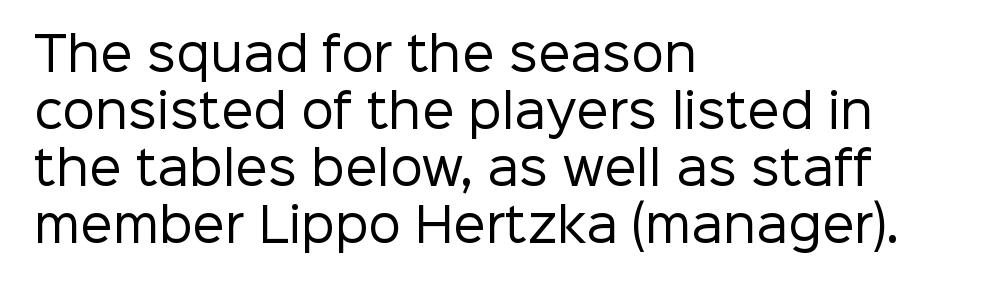
The image shows 46 px regular-weight sans-serif type, upright; set left-aligned, line spacing 1.24x, normal letter spacing, not underlined; low stroke contrast and a medium x-height.
